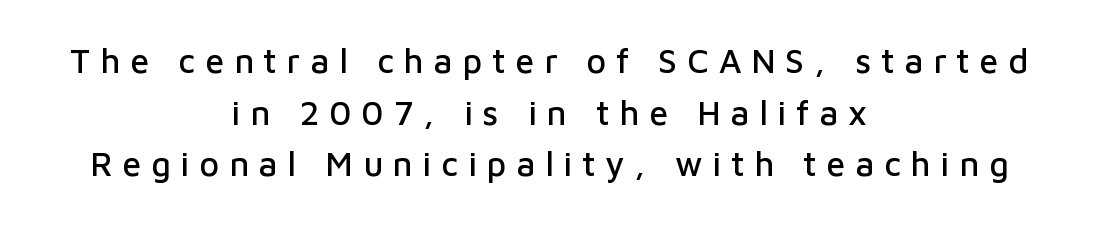
{"serif": "no", "italic": "no", "width": "normal", "stroke_contrast": "low", "x_height": "medium", "monospaced": "no", "underline": "no", "align": "center", "line_spacing": "normal", "line_spacing_ratio": 1.52, "letter_spacing": "wide", "letter_spacing_em": 0.29, "glyph_px": 34}
